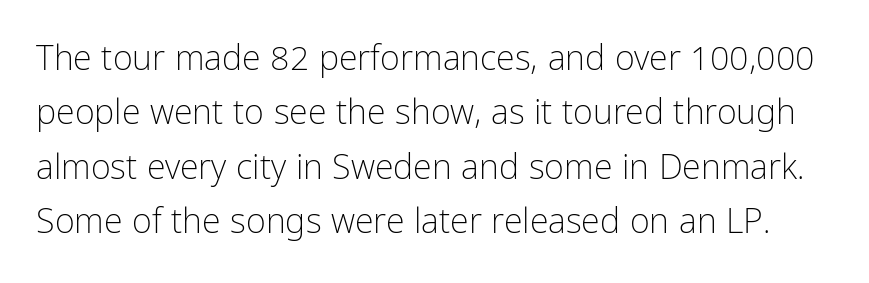
Look at the bottom of the vertical strokes: they stop flat, with no serifs. Every character sits straight up, as roman type does. Decoration check: the copy has no underline. The passage shown is typed in a proportional face where columns would drift.
